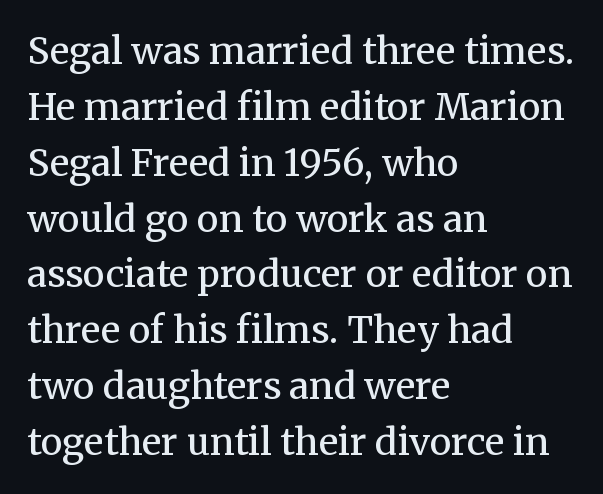
Q: Is the text bold? A: No.
Q: Is the text italic (slanted)? A: No, it is upright.
Q: Is the typeface a serif or a sans-serif typeface? A: Serif.
Q: Is the text underlined? A: No.
Q: How is the paragraph aligned? A: Left-aligned.
Q: Is the spacing between letters normal or unusually wide? A: Normal.
Q: Is the spacing between lines tight, normal or loose? A: Normal.
Q: Width (condensed, normal, or wide)? A: Normal.
Q: Stroke contrast? A: Medium.
Q: x-height? A: Medium.
Q: Monospaced? A: No.
